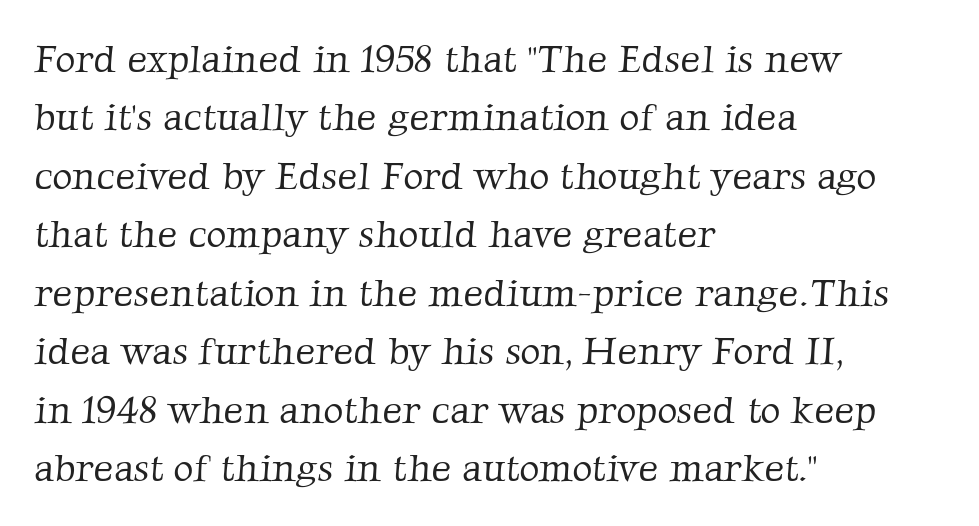
{"serif": "yes", "bold": "no", "weight": "light", "width": "normal", "stroke_contrast": "low", "x_height": "medium", "monospaced": "no", "underline": "no", "align": "left", "line_spacing": "normal", "line_spacing_ratio": 1.5, "letter_spacing": "normal", "letter_spacing_em": 0.0, "glyph_px": 39}
